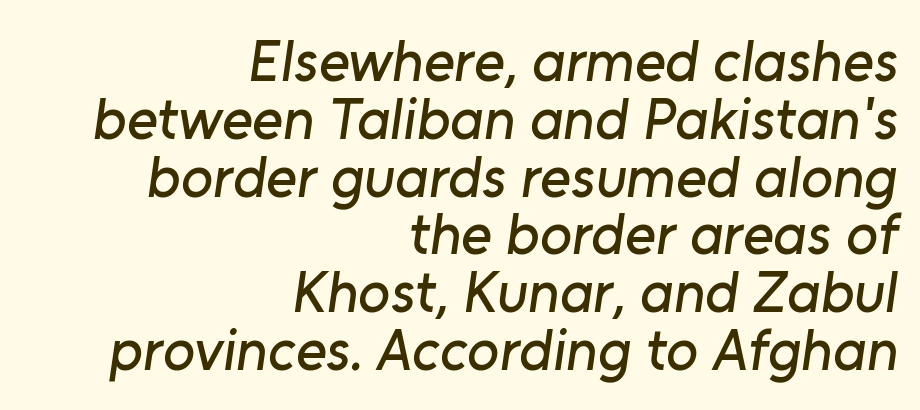
Q: Is the typeface a serif or a sans-serif typeface? A: Sans-serif.
Q: Is the text underlined? A: No.
Q: How is the paragraph aligned? A: Right-aligned.
Q: Is the spacing between letters normal or unusually wide? A: Normal.
Q: Is the spacing between lines tight, normal or loose? A: Tight.
Q: Width (condensed, normal, or wide)? A: Normal.
Q: Stroke contrast? A: Low.
Q: x-height? A: Medium.
Q: Monospaced? A: No.
